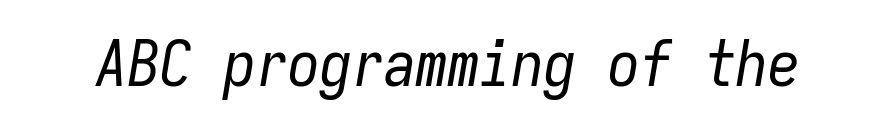
A quiet, ordinary-to-light weight characterises the typeface. Plain, unruled lines of type. The face used here is monospaced, like something from a code editor. How are the letters spaced? Ordinarily, with no added tracking. In terms of posture, this sample is oblique.
